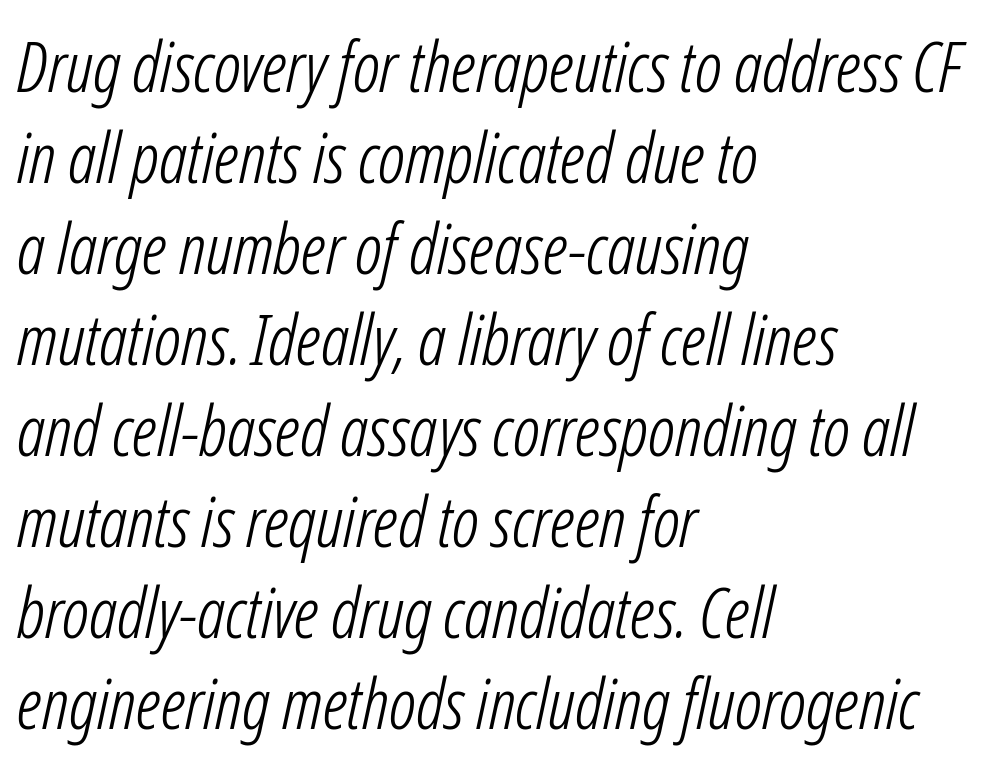
Is the letter spacing exaggerated? No — it looks like the ordinary default. The passage shown stacks its lines at a standard gap. The rendering uses natural spacing where letterforms have individual widths. Every character sits at an angle, as italics do. Check under the words: just untouched page. Layout note: lines flush left.
